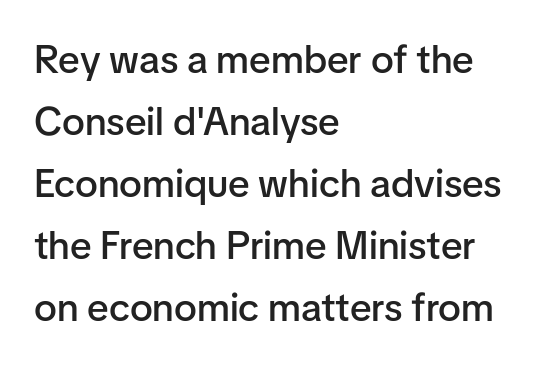
{"serif": "no", "italic": "no", "bold": "semi", "weight": "semibold", "width": "normal", "stroke_contrast": "low", "x_height": "medium", "monospaced": "no", "underline": "no", "align": "left", "line_spacing": "normal", "line_spacing_ratio": 1.59, "letter_spacing": "normal", "letter_spacing_em": 0.0, "glyph_px": 39}
